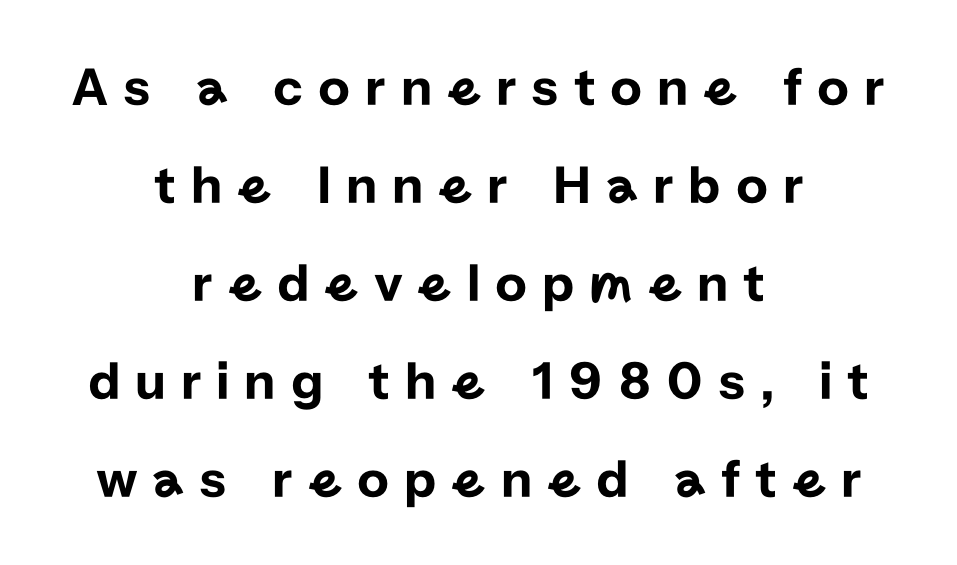
The image shows 55 px sans-serif type, upright; set centered, line spacing 1.78x, unusually wide letter spacing (+0.27 em), not underlined; low stroke contrast and a medium x-height.
